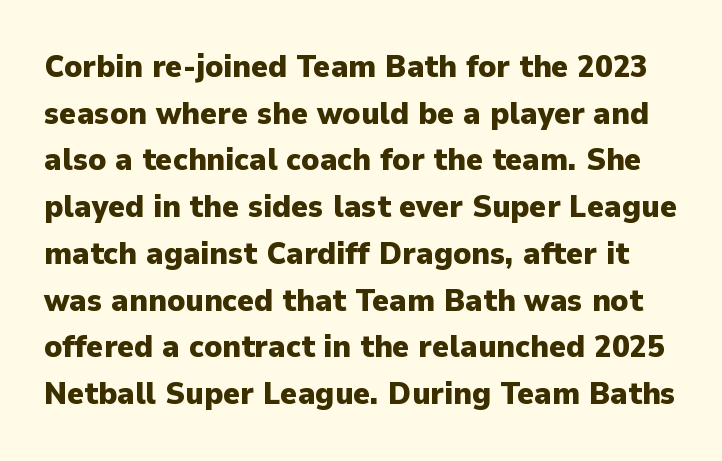
{"serif": "no", "italic": "no", "bold": "yes", "weight": "heavy", "width": "normal", "stroke_contrast": "low", "x_height": "medium", "monospaced": "no", "underline": "no", "line_spacing": "normal", "line_spacing_ratio": 1.46, "letter_spacing": "normal", "letter_spacing_em": 0.0, "glyph_px": 32}
